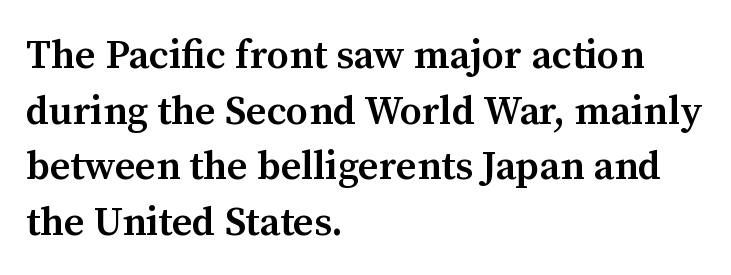
The image shows 40 px semibold serif type, upright; set left-aligned, normal line spacing (1.39x), normal letter spacing, not underlined; medium stroke contrast and a medium x-height.
